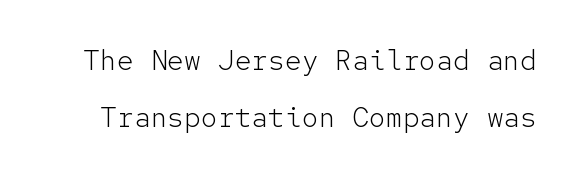
The image shows 28 px light sans-serif type, upright, monospaced; set loose line spacing (2.02x), normal letter spacing, not underlined; low stroke contrast and a medium x-height.
